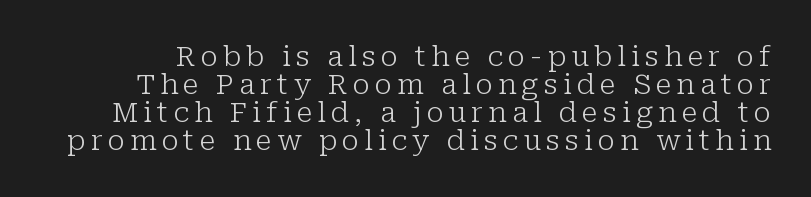
Regarding leading, the lines here are crowded together. Note: serifs present on the glyphs. Italic? Not at all — the glyphs are vertical. Just letters on the line, the space beneath them empty. Is the type heavy? It reads as light-to-regular instead. The rendering uses natural spacing where letterforms have individual widths.
